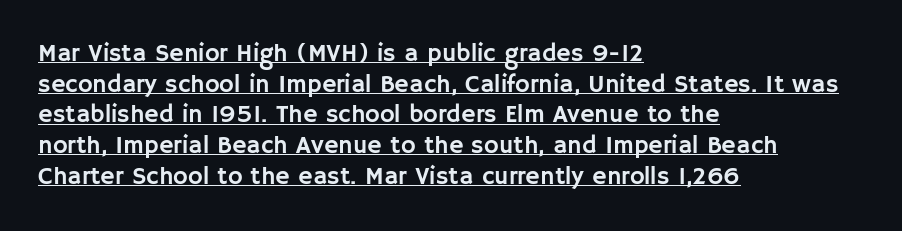
What decoration does the sample have? An underline. Does extra space separate the letters? No, they use regular spacing. The rag falls on the right side of this text block. This is the regular roman posture of the typeface.
